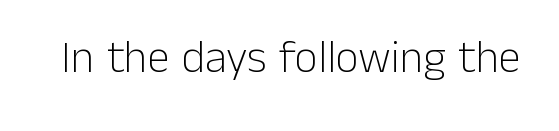
The text was rendered using a sans face with plain stroke endings. Tracking value appears to be zero — textbook default spacing. The cut favours lightness, reaching ordinary text weight at its darkest. This is the regular roman posture of the typeface. Spacing verdict: proportional, widths tailored to each character.
